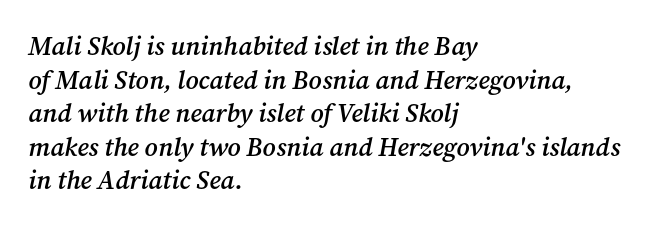
The image shows 26 px text type, italic (leaning right); set left-aligned, normal line spacing (1.29x), normal letter spacing, not underlined.
